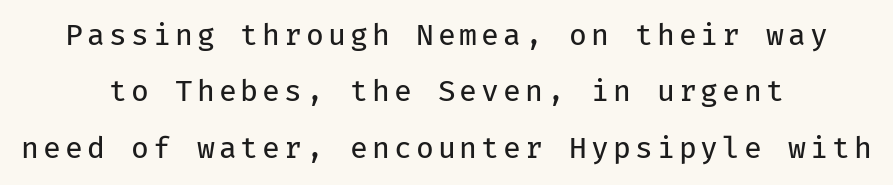
The vertical gap from one line to the next is large. You can tell it's not italic because the verticals are truly vertical. The lines are quadded center. Check under the words: just untouched page. Serif or sans? Sans — the stroke terminals are bare.
